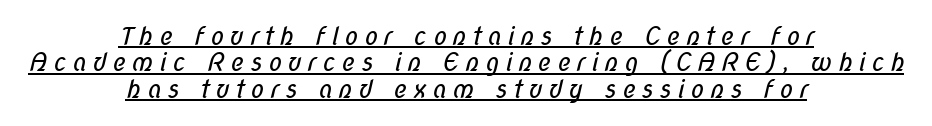
The space between consecutive lines is stingy. Honestly, the letter spacing is so wide it's the main thing you notice. The paragraph has two soft edges and a firm central axis. Honestly, the underline is the first thing you notice here. No heavy texture on the line: the type isn't bold.
